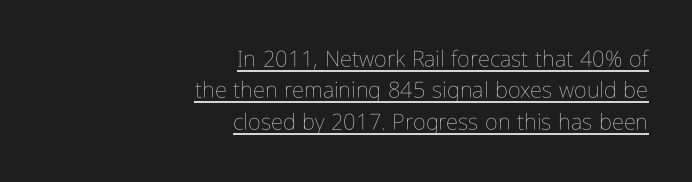
The image shows 22 px text type, upright; set right-aligned, normal line spacing (1.43x), normal letter spacing, underlined.
